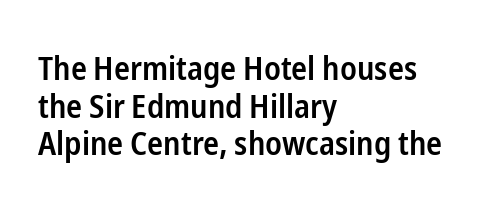
{"serif": "no", "italic": "no", "bold": "semi", "weight": "semibold", "width": "condensed", "stroke_contrast": "low", "x_height": "medium", "monospaced": "no", "underline": "no", "align": "left", "line_spacing": "tight", "line_spacing_ratio": 1.14, "letter_spacing": "normal", "letter_spacing_em": 0.0, "glyph_px": 33}
